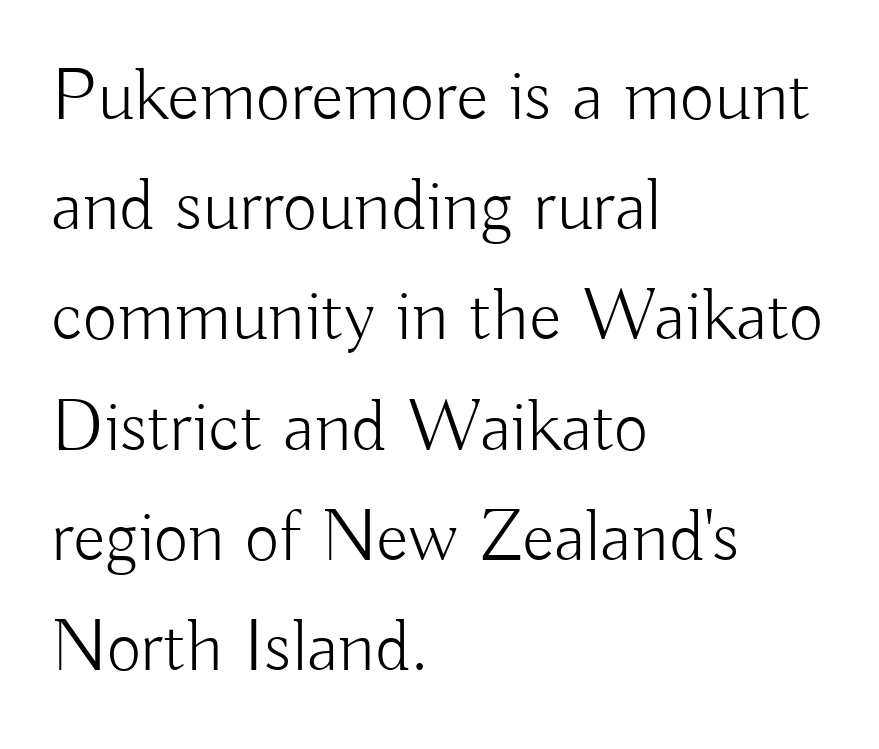
Q: Is the text bold? A: No.
Q: Is the text italic (slanted)? A: No, it is upright.
Q: Is the typeface a serif or a sans-serif typeface? A: Sans-serif.
Q: Is the text underlined? A: No.
Q: How is the paragraph aligned? A: Left-aligned.
Q: Is the spacing between letters normal or unusually wide? A: Normal.
Q: Is the spacing between lines tight, normal or loose? A: Normal.
Q: Width (condensed, normal, or wide)? A: Normal.
Q: Stroke contrast? A: Low.
Q: x-height? A: Small.
Q: Monospaced? A: No.
